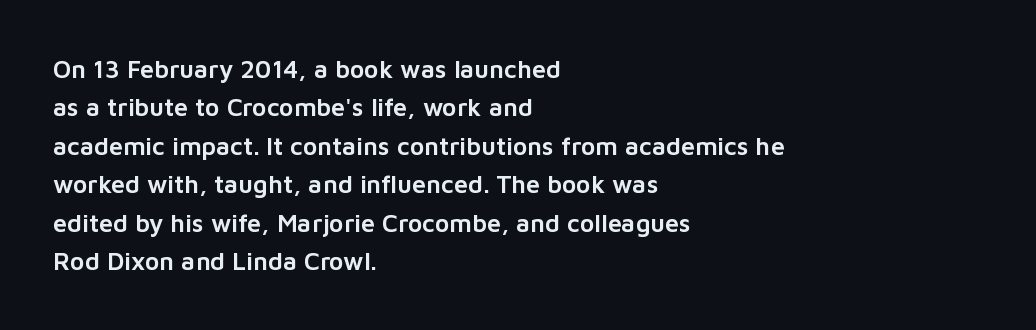
{"italic": "no", "underline": "no", "align": "left", "line_spacing": "normal", "line_spacing_ratio": 1.54, "letter_spacing": "normal", "letter_spacing_em": 0.0, "glyph_px": 25}
